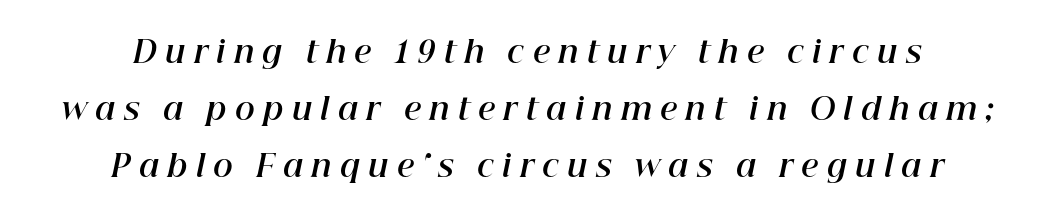
The image shows 30 px bold type, italic (leaning right); set loose line spacing (1.9x), unusually wide letter spacing (+0.28 em), not underlined; high stroke contrast and a medium x-height.
